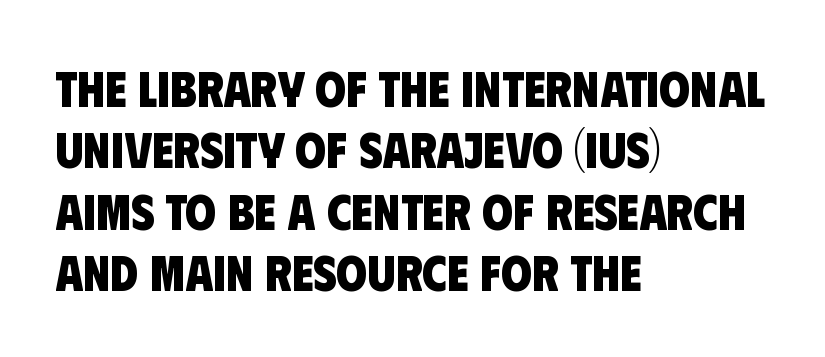
Q: Is the text bold? A: Yes.
Q: Is the typeface a serif or a sans-serif typeface? A: Sans-serif.
Q: Is the text underlined? A: No.
Q: How is the paragraph aligned? A: Left-aligned.
Q: Is the spacing between letters normal or unusually wide? A: Normal.
Q: Width (condensed, normal, or wide)? A: Condensed.
Q: Stroke contrast? A: Low.
Q: x-height? A: Large.
Q: Monospaced? A: No.
